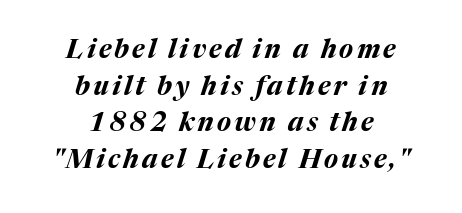
The image shows 26 px bold type, italic (leaning right); set centered, normal line spacing (1.41x), not underlined.
